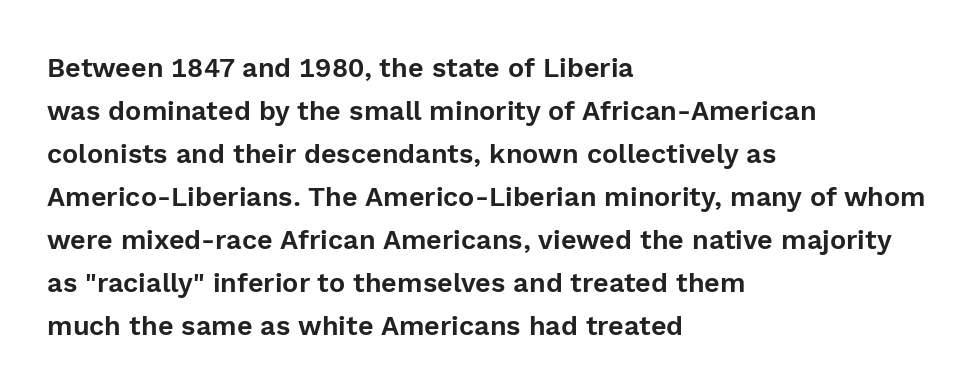
Notice how descenders clear the ascenders below comfortably — that's standard leading. Rendered with straight, roman letterforms. These lines keep a tight, regular rhythm from letter to letter. Only glyphs here, with clear space below each row. Line beginnings align vertically; line endings do not.
